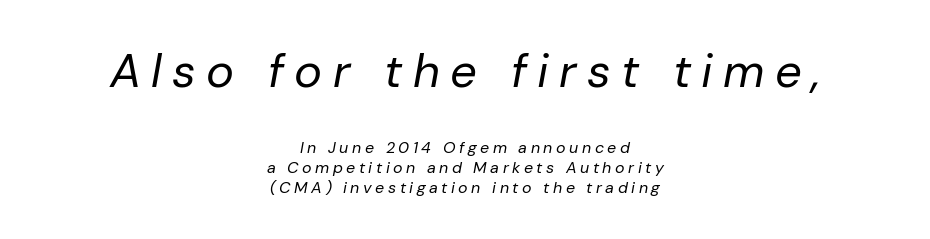
Q: Is the text bold? A: No.
Q: Is the text italic (slanted)? A: Yes, it leans right by about 10 degrees.
Q: Is the text underlined? A: No.
Q: How is the paragraph aligned? A: Centered.
Q: Is the spacing between letters normal or unusually wide? A: Unusually wide.
Q: Is the spacing between lines tight, normal or loose? A: Normal.
Q: Which block of text is set in a larger size, the first (top) or the second (bottom)? A: The first (top) one.
Q: Width (condensed, normal, or wide)? A: Normal.
Q: Stroke contrast? A: Low.
Q: x-height? A: Medium.
Q: Monospaced? A: No.
